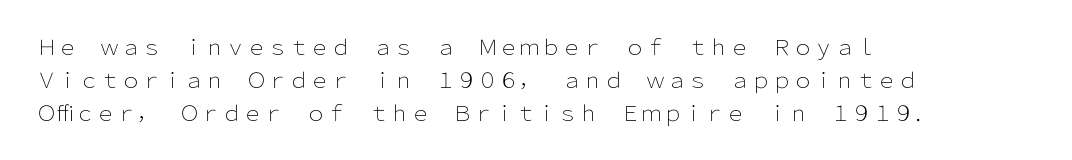
Q: Is the text bold? A: No.
Q: Is the text italic (slanted)? A: No, it is upright.
Q: Is the text underlined? A: No.
Q: How is the paragraph aligned? A: Left-aligned.
Q: Is the spacing between letters normal or unusually wide? A: Normal.
Q: Is the spacing between lines tight, normal or loose? A: Normal.
